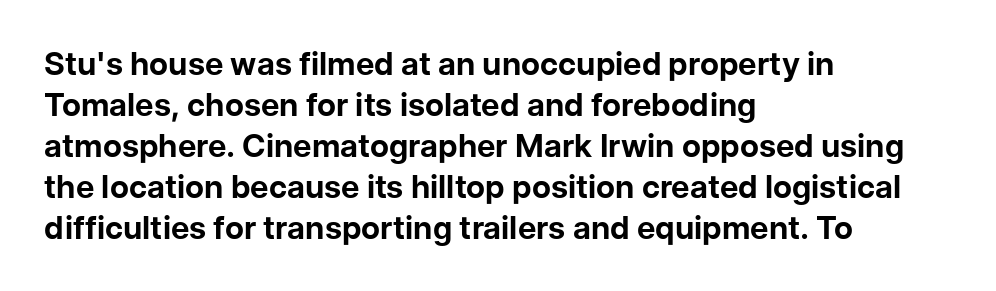
{"serif": "no", "italic": "no", "bold": "yes", "weight": "bold", "width": "normal", "stroke_contrast": "low", "x_height": "medium", "monospaced": "no", "underline": "no", "align": "left", "line_spacing": "normal", "line_spacing_ratio": 1.28, "letter_spacing": "normal", "letter_spacing_em": 0.0, "glyph_px": 32}
